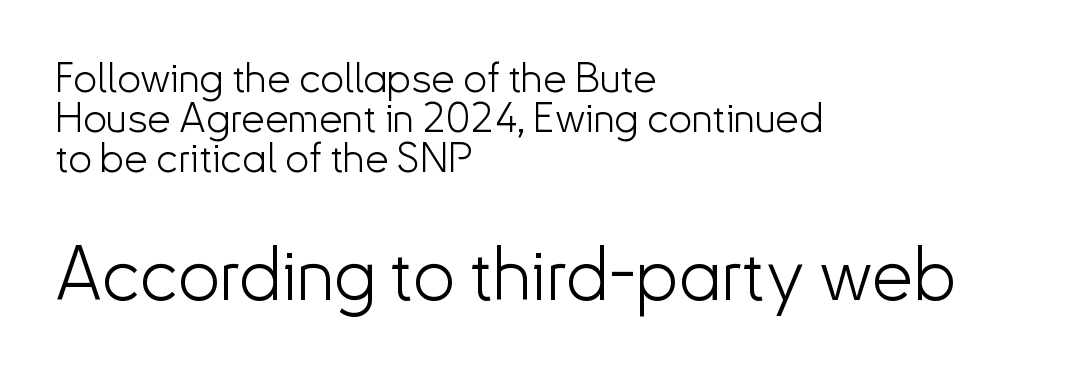
The image shows 74 px light sans-serif type, upright; set left-aligned, tight line spacing (0.95x), normal letter spacing, not underlined; the second (bottom) block is 1.76x larger; low stroke contrast and a small x-height.
